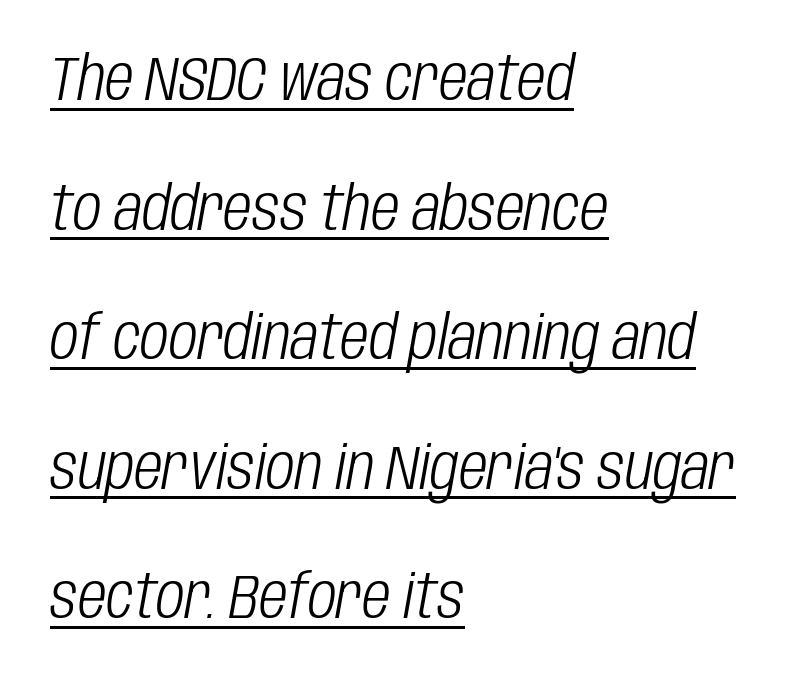
{"italic": "yes", "lean": "right", "slant_degrees": 10, "bold": "no", "weight": "light", "width": "condensed", "stroke_contrast": "low", "x_height": "large", "monospaced": "no", "underline": "yes", "align": "left", "line_spacing": "loose", "line_spacing_ratio": 2.09, "letter_spacing": "normal", "letter_spacing_em": 0.0, "glyph_px": 62}
